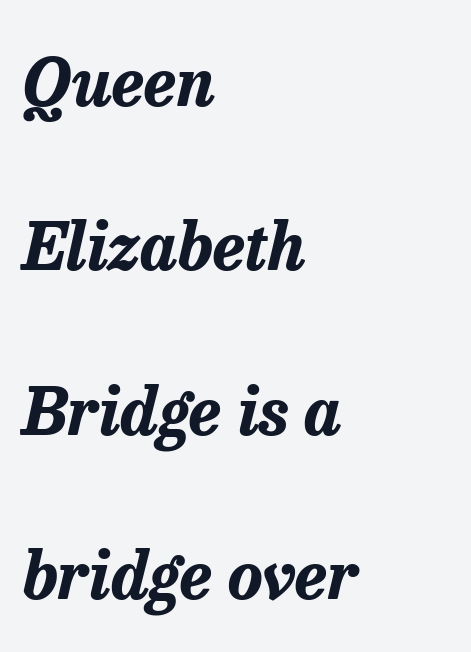
Q: Is the text bold? A: Yes.
Q: Is the text italic (slanted)? A: Yes, it leans right by about 13 degrees.
Q: Is the text underlined? A: No.
Q: How is the paragraph aligned? A: Left-aligned.
Q: Is the spacing between letters normal or unusually wide? A: Normal.
Q: Is the spacing between lines tight, normal or loose? A: Loose.
Q: Width (condensed, normal, or wide)? A: Normal.
Q: Stroke contrast? A: Low.
Q: x-height? A: Medium.
Q: Monospaced? A: No.
